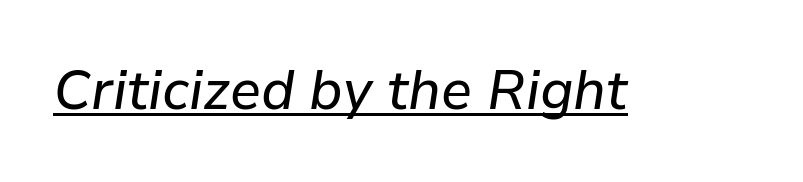
Proportional: the letters do not fall into vertical columns. Has an underline been added? It has. Observe the lean: these are italic letterforms. Between one letter and the next there's only the usual sliver of space.
